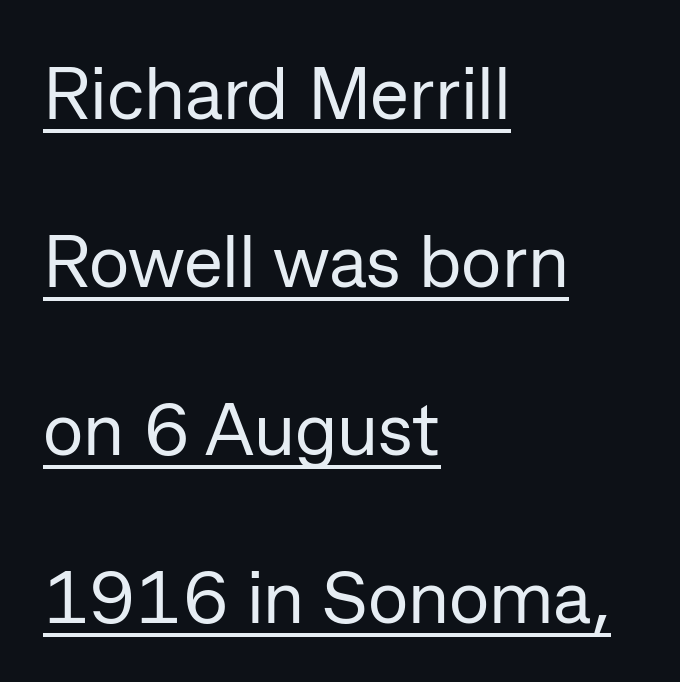
The image shows 74 px regular-weight sans-serif type, upright; set left-aligned, loose line spacing (2.27x), normal letter spacing, underlined; low stroke contrast and a medium x-height.
